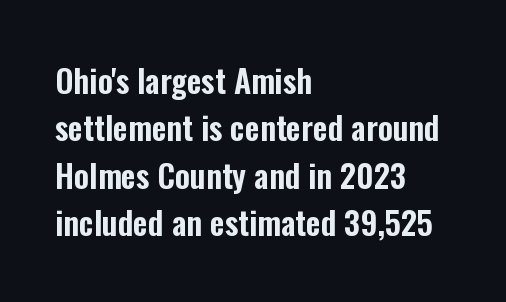
The image shows 32 px condensed sans-serif type, upright; set left-aligned, normal line spacing (1.48x), normal letter spacing, not underlined; low stroke contrast and a medium x-height.
